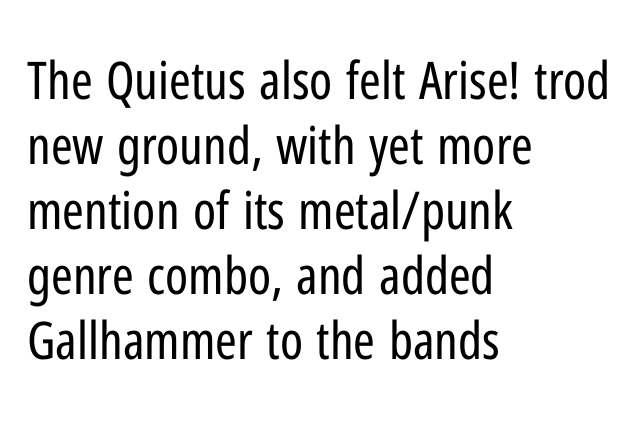
Q: Is the text bold? A: No.
Q: Is the text italic (slanted)? A: No, it is upright.
Q: Is the typeface a serif or a sans-serif typeface? A: Sans-serif.
Q: Is the text underlined? A: No.
Q: How is the paragraph aligned? A: Left-aligned.
Q: Is the spacing between letters normal or unusually wide? A: Normal.
Q: Is the spacing between lines tight, normal or loose? A: Normal.
Q: Width (condensed, normal, or wide)? A: Condensed.
Q: Stroke contrast? A: Low.
Q: x-height? A: Medium.
Q: Monospaced? A: No.
